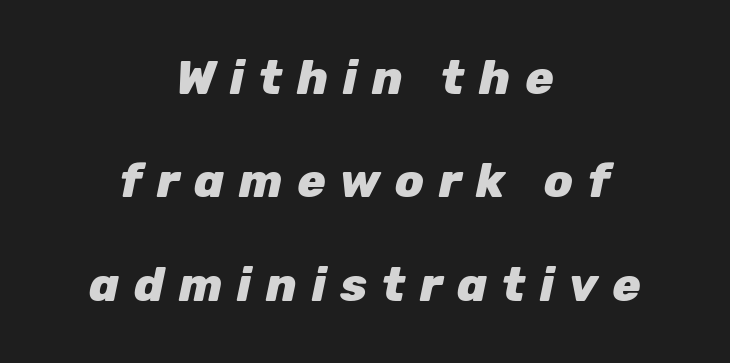
The image shows 47 px heavy type, italic (leaning right); set centered, loose line spacing (2.2x), unusually wide letter spacing (+0.31 em), not underlined; low stroke contrast and a medium x-height.
